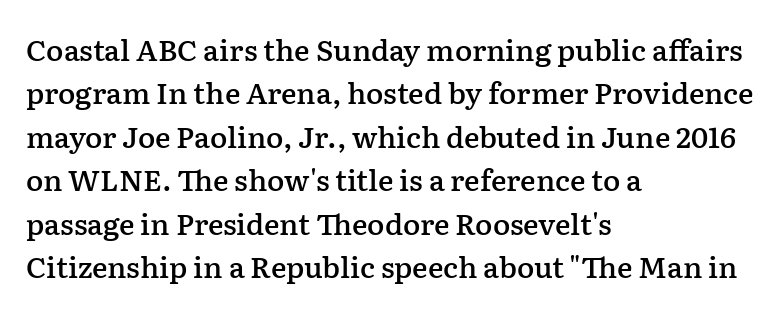
Q: Is the text bold? A: Semi-bold.
Q: Is the text italic (slanted)? A: No, it is upright.
Q: Is the typeface a serif or a sans-serif typeface? A: Serif.
Q: Is the text underlined? A: No.
Q: How is the paragraph aligned? A: Left-aligned.
Q: Is the spacing between letters normal or unusually wide? A: Normal.
Q: Is the spacing between lines tight, normal or loose? A: Normal.
Q: Width (condensed, normal, or wide)? A: Normal.
Q: Stroke contrast? A: Low.
Q: x-height? A: Medium.
Q: Monospaced? A: No.
